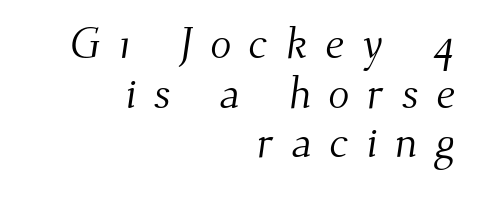
{"serif": "yes", "bold": "no", "weight": "light", "width": "normal", "stroke_contrast": "medium", "x_height": "small", "monospaced": "no", "underline": "no", "align": "right", "line_spacing": "tight", "line_spacing_ratio": 1.13, "letter_spacing": "wide", "letter_spacing_em": 0.4, "glyph_px": 44}
